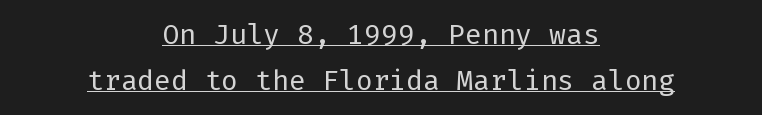
Q: Is the text bold? A: No.
Q: Is the text italic (slanted)? A: No, it is upright.
Q: Is the typeface a serif or a sans-serif typeface? A: Sans-serif.
Q: Is the text underlined? A: Yes.
Q: How is the paragraph aligned? A: Centered.
Q: Is the spacing between letters normal or unusually wide? A: Normal.
Q: Is the spacing between lines tight, normal or loose? A: Normal.
Q: Width (condensed, normal, or wide)? A: Normal.
Q: Stroke contrast? A: Low.
Q: x-height? A: Medium.
